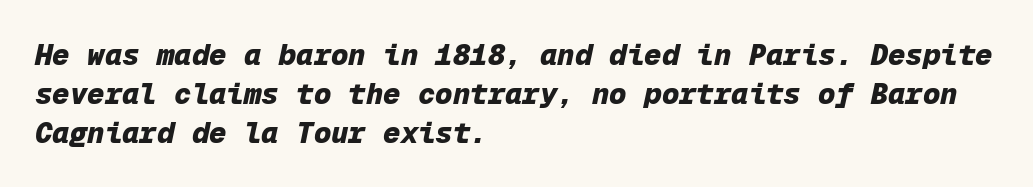
Q: Is the text bold? A: Yes.
Q: Is the text italic (slanted)? A: Yes, it leans right by about 12 degrees.
Q: Is the text underlined? A: No.
Q: How is the paragraph aligned? A: Left-aligned.
Q: Is the spacing between letters normal or unusually wide? A: Normal.
Q: Is the spacing between lines tight, normal or loose? A: Normal.
Q: Width (condensed, normal, or wide)? A: Normal.
Q: Stroke contrast? A: Low.
Q: x-height? A: Medium.
Q: Monospaced? A: Yes.
